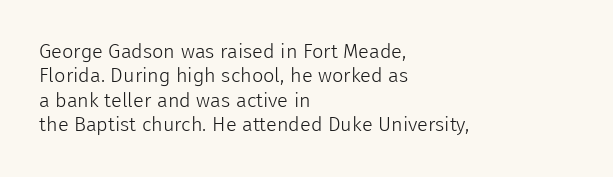
These lines keep a tight, regular rhythm from letter to letter. In CSS terms this would be text-align: left. Weight: in the light-to-regular range. This is roman type, the default non-slanted kind. Decoration check: the copy has no underline.
